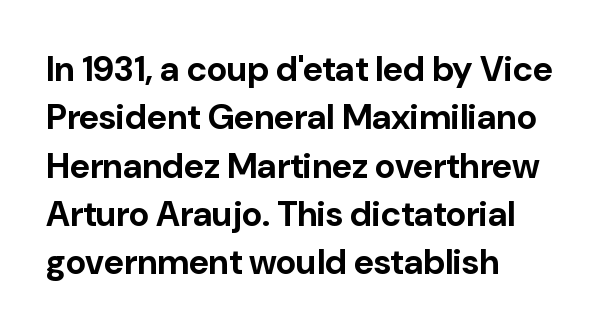
The image shows 35 px bold sans-serif type, upright; set left-aligned, normal line spacing (1.38x), normal letter spacing, not underlined; low stroke contrast and a medium x-height.
